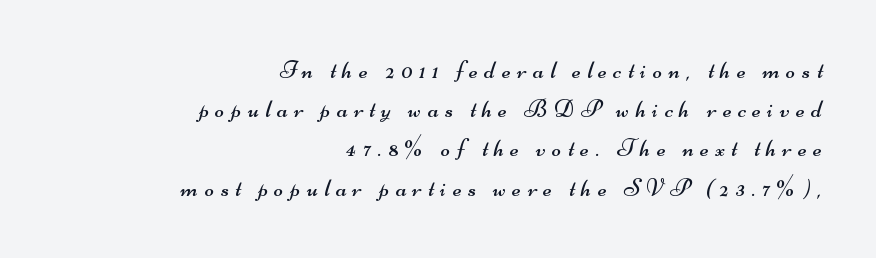
The image shows 25 px text type; set right-aligned, normal line spacing (1.57x), unusually wide letter spacing (+0.26 em), not underlined.
